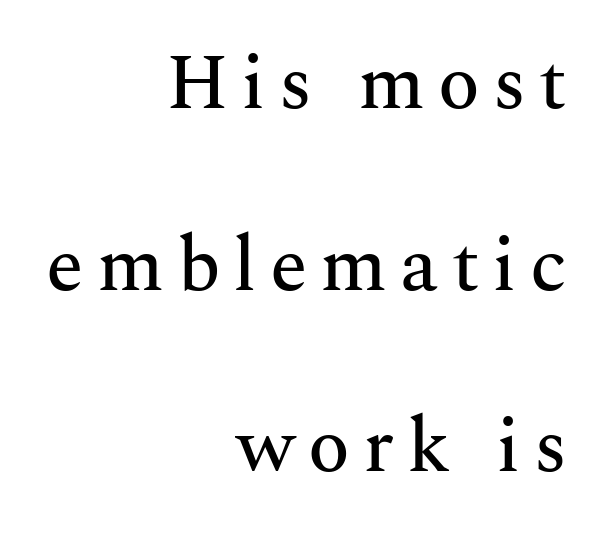
The image shows 77 px serif type, upright; set right-aligned, loose line spacing (2.36x), not underlined; medium stroke contrast and a medium x-height.
